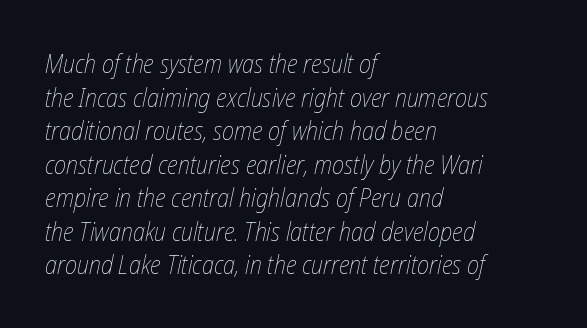
Q: Is the text bold? A: No.
Q: Is the text italic (slanted)? A: Yes, it leans right by about 12 degrees.
Q: Is the text underlined? A: No.
Q: How is the paragraph aligned? A: Left-aligned.
Q: Is the spacing between letters normal or unusually wide? A: Normal.
Q: Is the spacing between lines tight, normal or loose? A: Normal.
